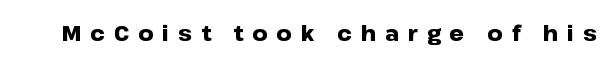
The image shows 21 px bold type, upright; set unusually wide letter spacing (+0.42 em), not underlined.
